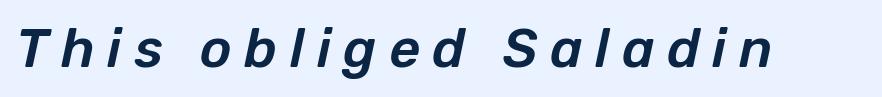
There's an unmistakable incline to the writing here. Decoration check: the copy has no underline. Think of a printed novel: that variable character pitch is what you see here. Characters follow at a spacing far wider than the type designer built in.
